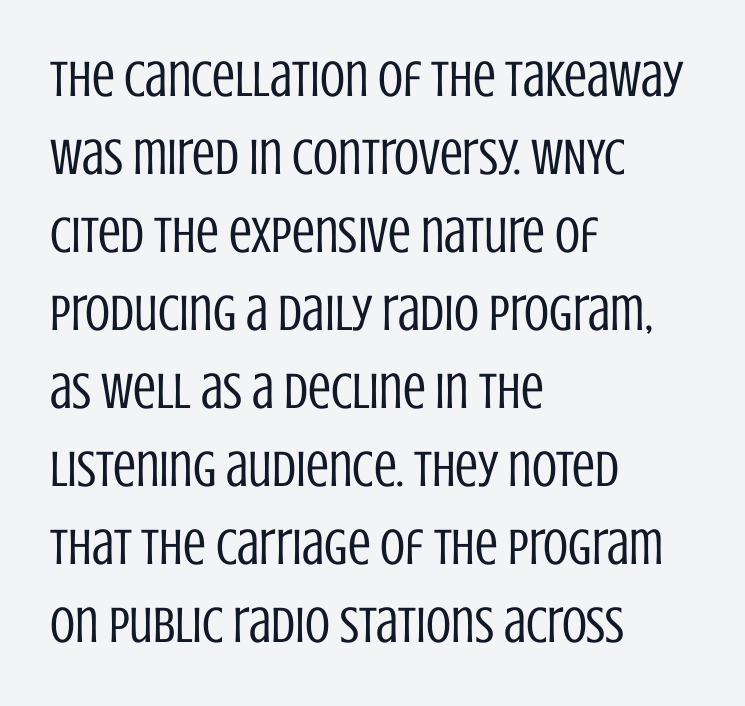
Letter spacing: default. Where is the straight margin? On the left. This reads as an unemphasized weight, regular at the heaviest. Unlike a traditional serif, this face leaves its strokes unadorned.
